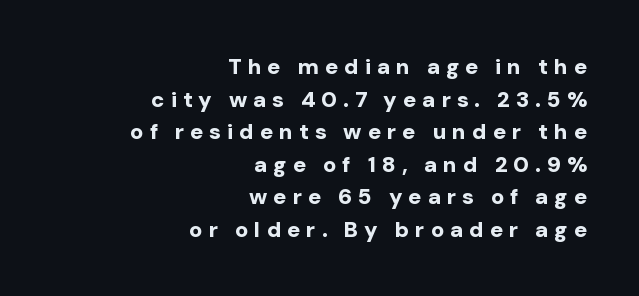
Q: Is the text bold? A: Yes.
Q: Is the text italic (slanted)? A: No, it is upright.
Q: Is the text underlined? A: No.
Q: How is the paragraph aligned? A: Right-aligned.
Q: Is the spacing between letters normal or unusually wide? A: Unusually wide.
Q: Is the spacing between lines tight, normal or loose? A: Normal.
